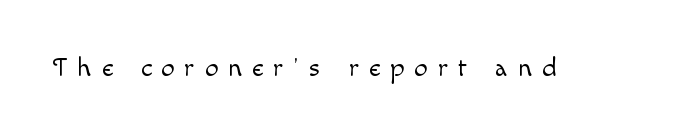
{"italic": "no", "bold": "no", "underline": "no", "letter_spacing": "wide", "letter_spacing_em": 0.37, "glyph_px": 27}
